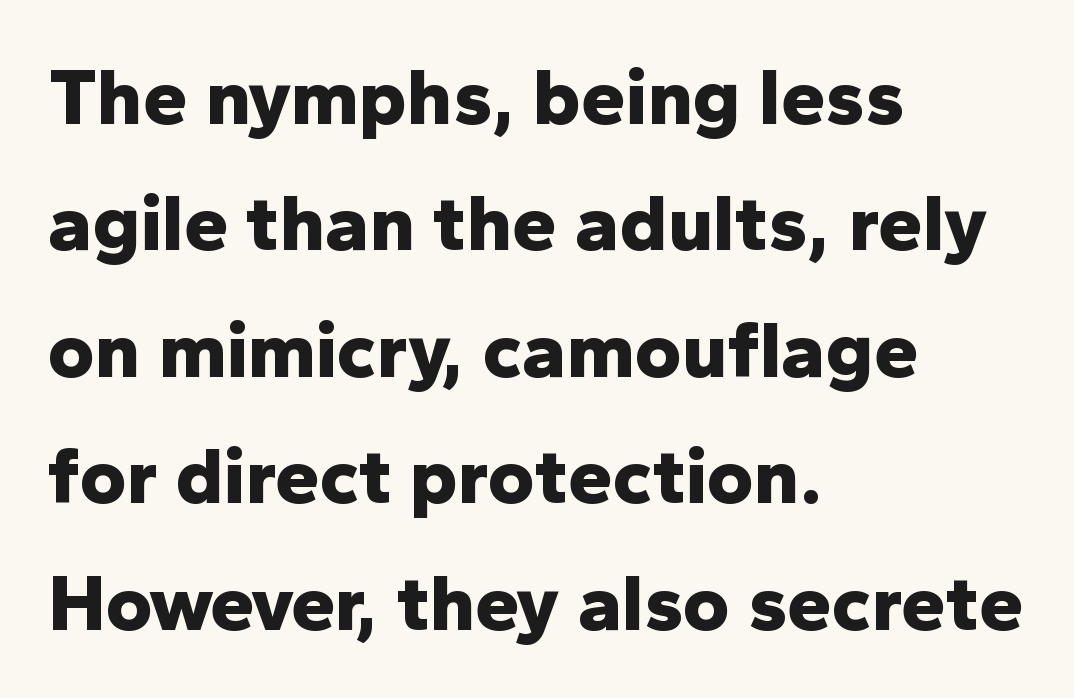
The ragged edge is on the right, which tells us the setting is flush left. This block has exactly the height ordinary leading produces. Note the varied advance widths — an 'i' is clearly narrower than an 'm'. Default kerning and tracking; the words read as compact shapes. Type without underlining. To sum up the face: it is a sans, with no serifs.
